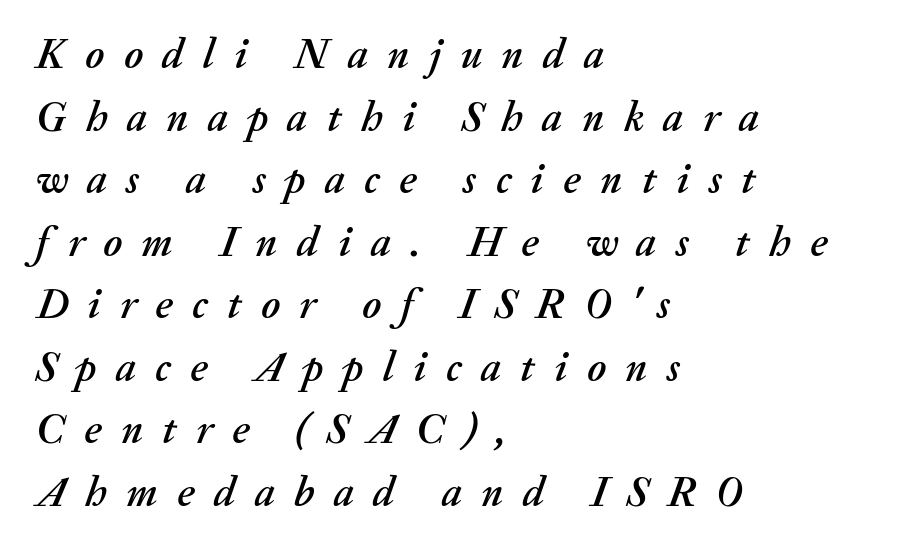
Q: Is the text italic (slanted)? A: Yes, it leans right by about 20 degrees.
Q: Is the text underlined? A: No.
Q: How is the paragraph aligned? A: Left-aligned.
Q: Is the spacing between letters normal or unusually wide? A: Unusually wide.
Q: Is the spacing between lines tight, normal or loose? A: Normal.
Q: Width (condensed, normal, or wide)? A: Normal.
Q: Stroke contrast? A: Medium.
Q: x-height? A: Medium.
Q: Monospaced? A: No.
